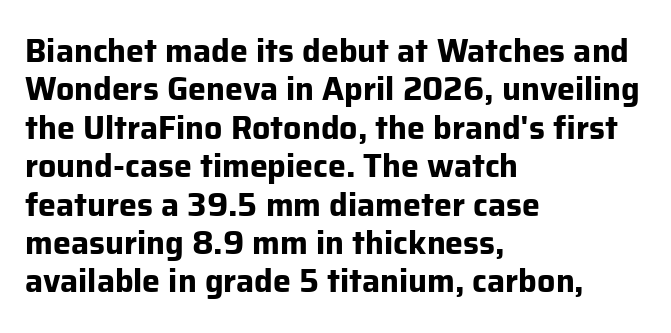
The image shows 32 px bold sans-serif type, upright; set left-aligned, line spacing 1.2x, normal letter spacing, not underlined; low stroke contrast and a medium x-height.
